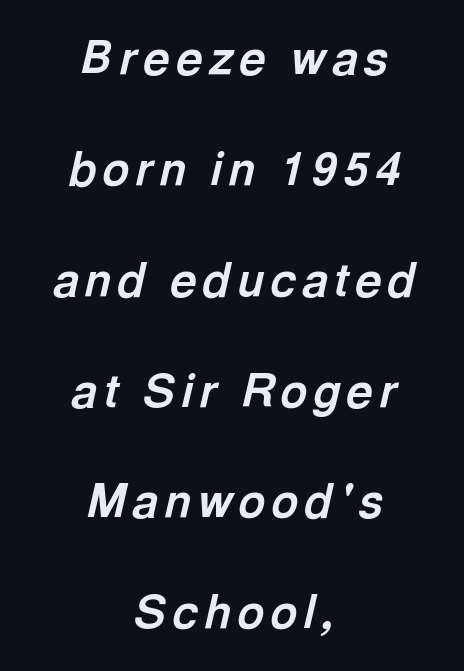
Q: Is the text bold? A: Yes.
Q: Is the text italic (slanted)? A: Yes, it leans right by about 13 degrees.
Q: Is the text underlined? A: No.
Q: How is the paragraph aligned? A: Centered.
Q: Is the spacing between lines tight, normal or loose? A: Loose.
Q: Width (condensed, normal, or wide)? A: Normal.
Q: x-height? A: Medium.
Q: Monospaced? A: No.
